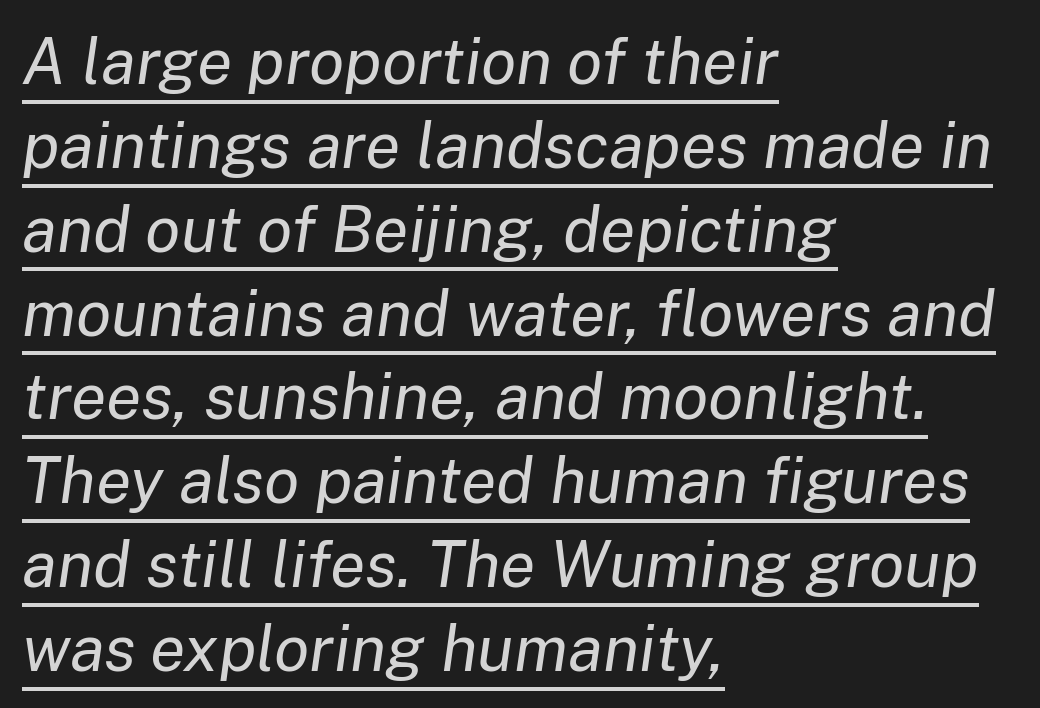
Q: Is the text bold? A: No.
Q: Is the text italic (slanted)? A: Yes, it leans right by about 8 degrees.
Q: Is the text underlined? A: Yes.
Q: How is the paragraph aligned? A: Left-aligned.
Q: Is the spacing between letters normal or unusually wide? A: Normal.
Q: Is the spacing between lines tight, normal or loose? A: Normal.
Q: Width (condensed, normal, or wide)? A: Normal.
Q: Stroke contrast? A: Low.
Q: x-height? A: Medium.
Q: Monospaced? A: No.
